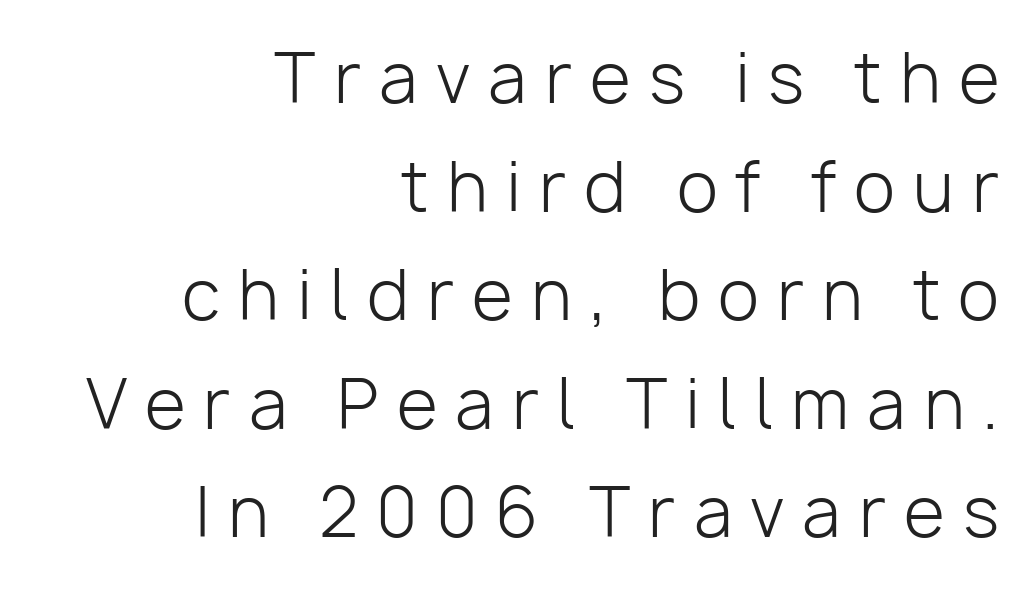
Q: Is the text bold? A: No.
Q: Is the text italic (slanted)? A: No, it is upright.
Q: Is the typeface a serif or a sans-serif typeface? A: Sans-serif.
Q: Is the text underlined? A: No.
Q: How is the paragraph aligned? A: Right-aligned.
Q: Is the spacing between letters normal or unusually wide? A: Unusually wide.
Q: Is the spacing between lines tight, normal or loose? A: Normal.
Q: Width (condensed, normal, or wide)? A: Normal.
Q: Stroke contrast? A: Low.
Q: x-height? A: Medium.
Q: Monospaced? A: No.
